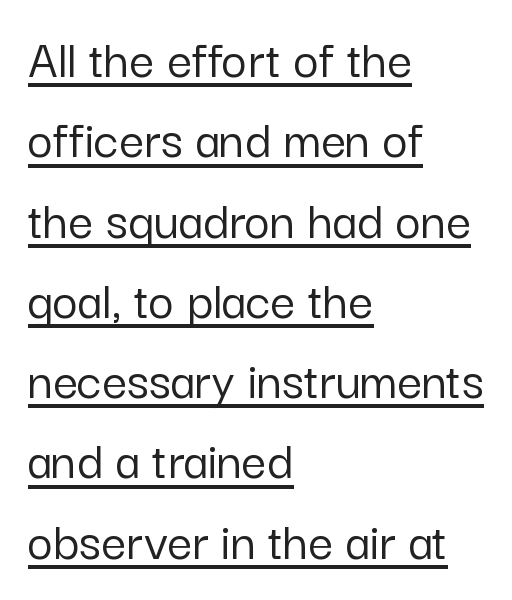
The image shows 55 px sans-serif type, upright; set left-aligned, normal line spacing (1.46x), normal letter spacing, underlined; low stroke contrast and a medium x-height.
